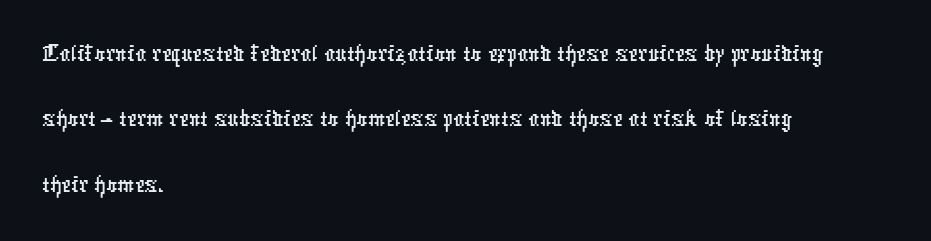
{"serif": "no", "width": "condensed", "stroke_contrast": "low", "x_height": "medium", "monospaced": "no", "underline": "no", "align": "left", "line_spacing_ratio": 1.21, "letter_spacing": "normal", "letter_spacing_em": 0.0, "glyph_px": 54}
